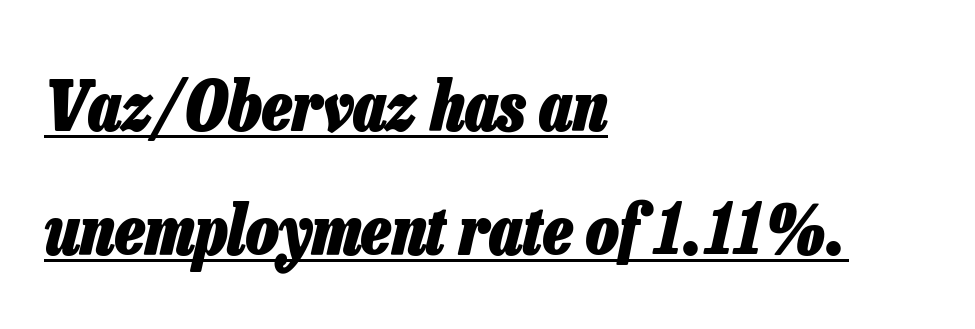
The image shows 69 px heavy, condensed type, italic (leaning right); set left-aligned, line spacing 1.79x, normal letter spacing, underlined; low stroke contrast and a medium x-height.
